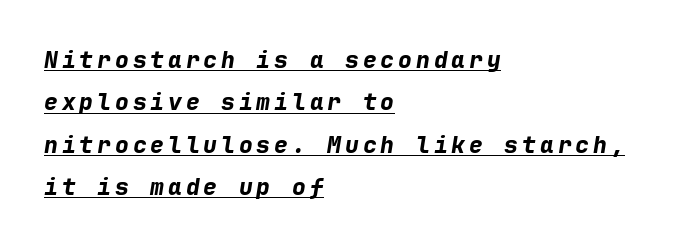
Strokes here are thick enough to call this a true bold. Designer's note — italics engaged. Left-aligned paragraph, ragged on the right. Decoration check: the copy is underlined.
